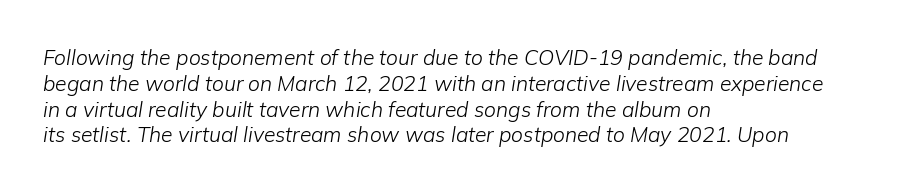
{"italic": "yes", "lean": "right", "slant_degrees": 9, "bold": "no", "underline": "no", "align": "left", "line_spacing_ratio": 1.23, "letter_spacing": "normal", "letter_spacing_em": 0.0, "glyph_px": 21}
